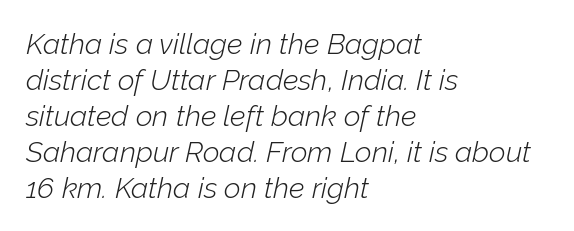
Q: Is the text bold? A: No.
Q: Is the text italic (slanted)? A: Yes, it leans right by about 12 degrees.
Q: Is the text underlined? A: No.
Q: How is the paragraph aligned? A: Left-aligned.
Q: Is the spacing between letters normal or unusually wide? A: Normal.
Q: Width (condensed, normal, or wide)? A: Normal.
Q: Stroke contrast? A: Low.
Q: x-height? A: Medium.
Q: Monospaced? A: No.
